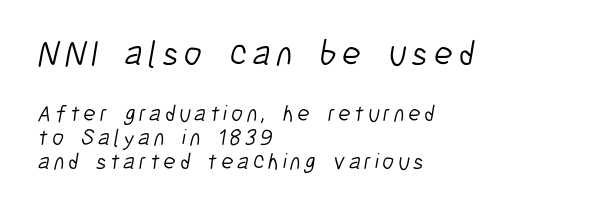
Nothing sits at the stroke ends, so this counts as sans-serif. Looks like regular typesetting: each glyph gets only the width it needs. Type without underlining. The characters are drawn with everyday or finer stroke widths.
